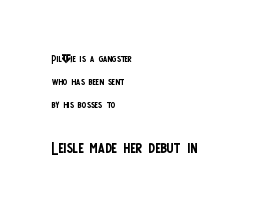
Q: Is the text bold? A: No.
Q: Is the text italic (slanted)? A: No, it is upright.
Q: Is the text underlined? A: No.
Q: How is the paragraph aligned? A: Left-aligned.
Q: Is the spacing between letters normal or unusually wide? A: Normal.
Q: Is the spacing between lines tight, normal or loose? A: Normal.
Q: Which block of text is set in a larger size, the first (top) or the second (bottom)? A: The second (bottom) one.
